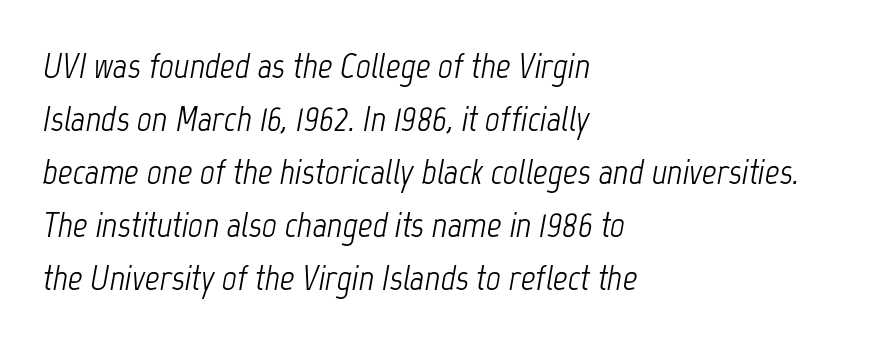
This sample has the flowing, uneven cadence of proportional lettering. Letters rest on an invisible, unmarked baseline. Posture: slanted. Whoever set this chose a conventional vertical rhythm. Caption: face not bold, strokes unweighted. Typeset ragged right — the left edge is the straight one.
